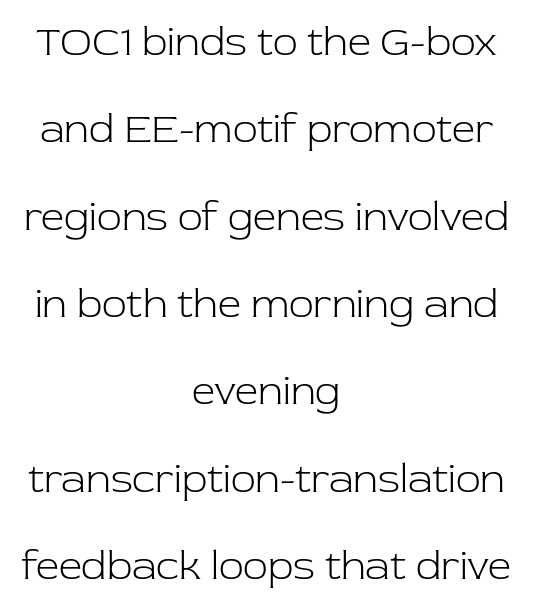
The characters are drawn with everyday or finer stroke widths. This is the regular roman posture of the typeface. Here the designer chose a conventional face with non-uniform glyph widths. Summary of vertical rhythm: relaxed, with wide interline spacing. Default kerning and tracking; the words read as compact shapes. Alignment: centered.
